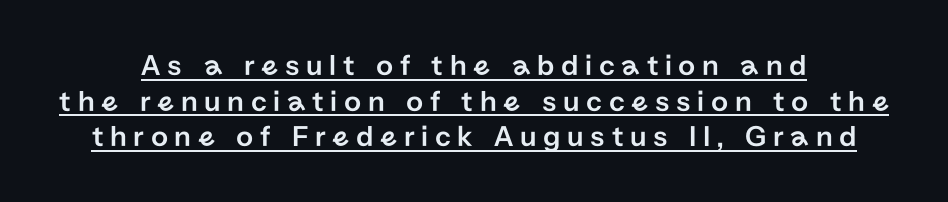
Q: Is the text italic (slanted)? A: No, it is upright.
Q: Is the typeface a serif or a sans-serif typeface? A: Sans-serif.
Q: Is the text underlined? A: Yes.
Q: Is the spacing between letters normal or unusually wide? A: Unusually wide.
Q: Width (condensed, normal, or wide)? A: Normal.
Q: Stroke contrast? A: Low.
Q: x-height? A: Medium.
Q: Monospaced? A: No.
